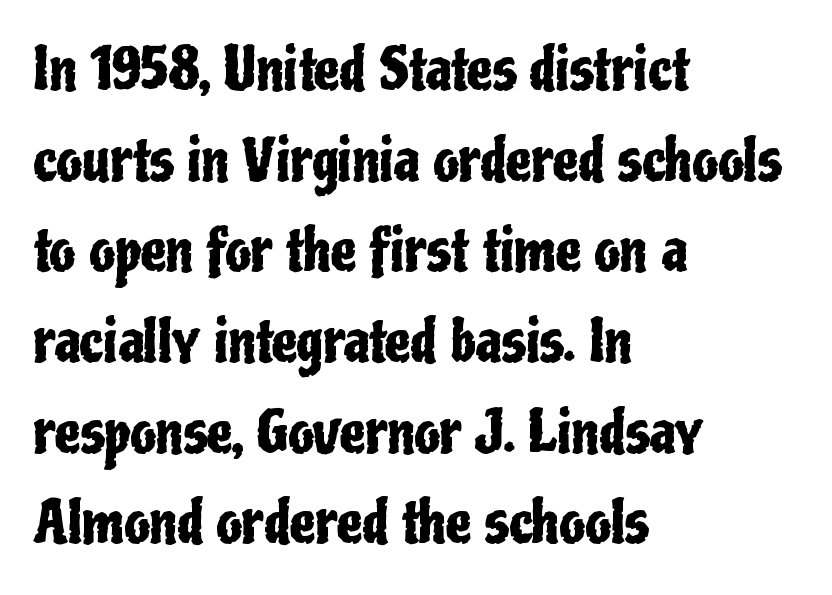
The image shows 57 px condensed sans-serif type, upright; set left-aligned, normal line spacing (1.59x), normal letter spacing, not underlined; low stroke contrast and a medium x-height.
